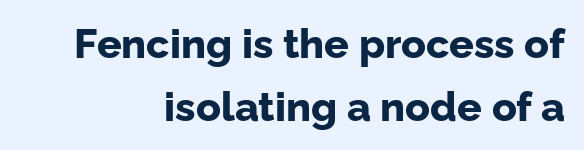
The image shows 41 px bold sans-serif type, upright; set right-aligned, normal line spacing (1.53x), normal letter spacing, not underlined; low stroke contrast and a medium x-height.
